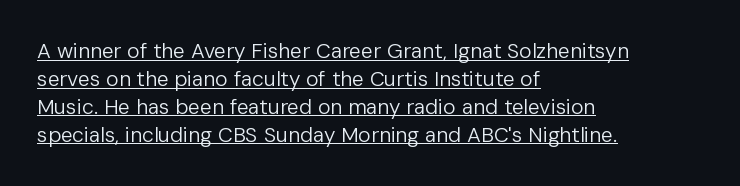
No extra ink here — the face is not bold. The line texture is even and compact thanks to regular tracking. The rendered words wear a rule along their underside. You can tell it's not italic because the verticals are truly vertical. Normally led — the rows are evenly, conventionally spaced.
